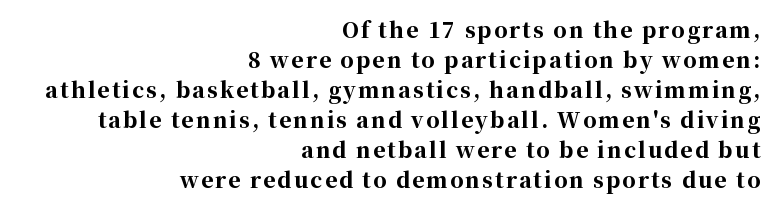
Teacher's note: observe the even right margin — that is flush-right alignment. Reading down the column, the eye jumps a familiar distance to each next line. Characters remain perfectly vertical along every line. Only glyphs here, with clear space below each row. The characters look thick and weighty, a clear bold.
